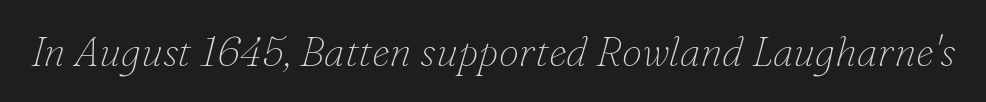
{"serif": "yes", "italic": "yes", "lean": "right", "slant_degrees": 16, "bold": "no", "weight": "thin", "width": "normal", "stroke_contrast": "low", "x_height": "small", "monospaced": "no", "underline": "no", "letter_spacing": "normal", "letter_spacing_em": 0.0, "glyph_px": 41}
